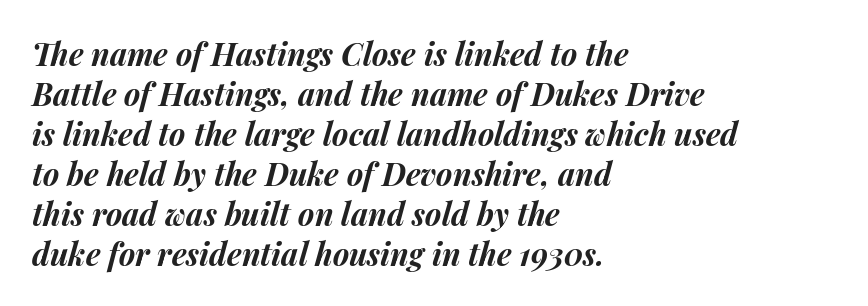
Q: Is the text bold? A: Yes.
Q: Is the text italic (slanted)? A: Yes, it leans right by about 14 degrees.
Q: Is the text underlined? A: No.
Q: How is the paragraph aligned? A: Left-aligned.
Q: Is the spacing between letters normal or unusually wide? A: Normal.
Q: Is the spacing between lines tight, normal or loose? A: Normal.
Q: Width (condensed, normal, or wide)? A: Normal.
Q: Stroke contrast? A: Medium.
Q: x-height? A: Medium.
Q: Monospaced? A: No.
